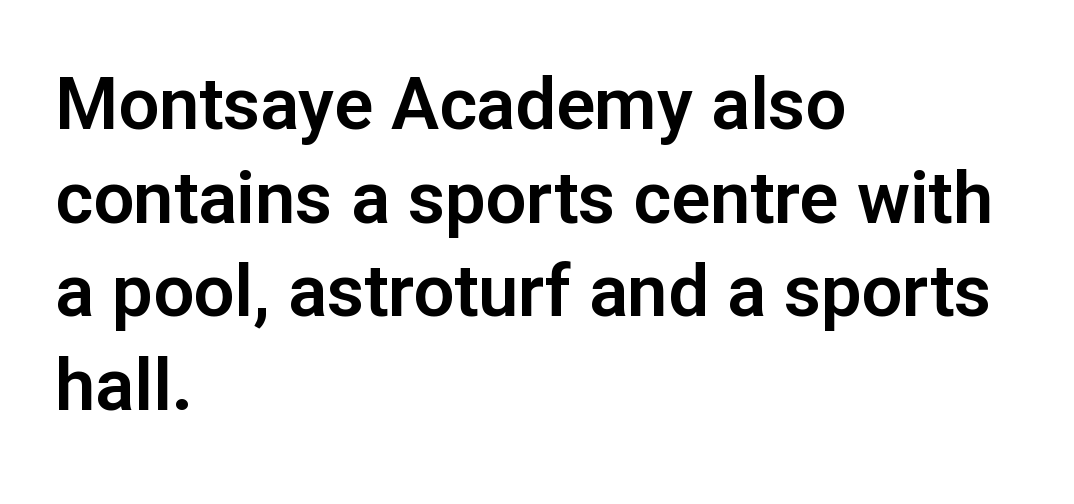
The image shows 72 px sans-serif type, upright; set left-aligned, normal line spacing (1.3x), normal letter spacing, not underlined; low stroke contrast and a medium x-height.
